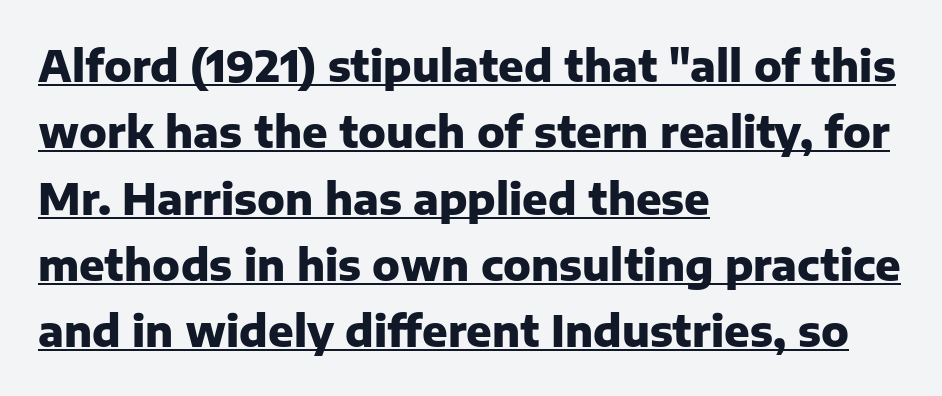
Q: Is the text bold? A: Yes.
Q: Is the text italic (slanted)? A: No, it is upright.
Q: Is the typeface a serif or a sans-serif typeface? A: Sans-serif.
Q: Is the text underlined? A: Yes.
Q: How is the paragraph aligned? A: Left-aligned.
Q: Is the spacing between letters normal or unusually wide? A: Normal.
Q: Is the spacing between lines tight, normal or loose? A: Normal.
Q: Width (condensed, normal, or wide)? A: Normal.
Q: Stroke contrast? A: Low.
Q: x-height? A: Medium.
Q: Monospaced? A: No.
